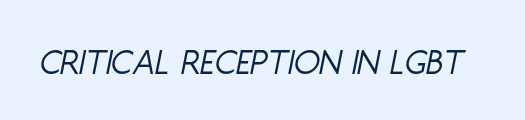
Here the designer chose a conventional face with non-uniform glyph widths. Spacing between characters is what you'd get straight out of the box. No letter is thick-stroked: the sample isn't bold. The area under the type is left untouched.
